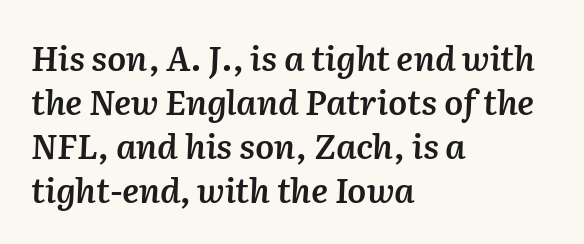
The image shows 34 px semibold type, italic (leaning right); set left-aligned, normal line spacing (1.29x), normal letter spacing, not underlined; medium stroke contrast and a medium x-height.
